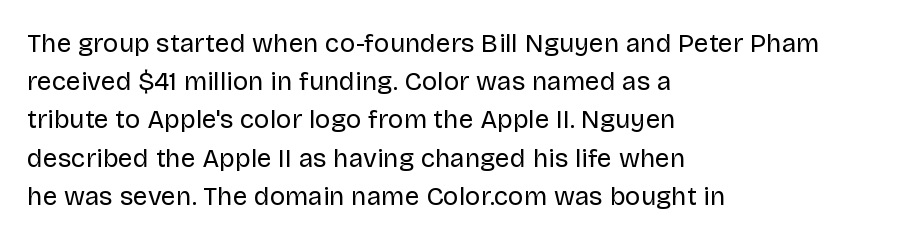
The vertical gap from one line to the next is medium. Quick note: underline off. The characters are drawn with everyday or finer stroke widths. A typesetter would mark this as roman, not italic. Caption: multi-line text, flush left, ragged right.
